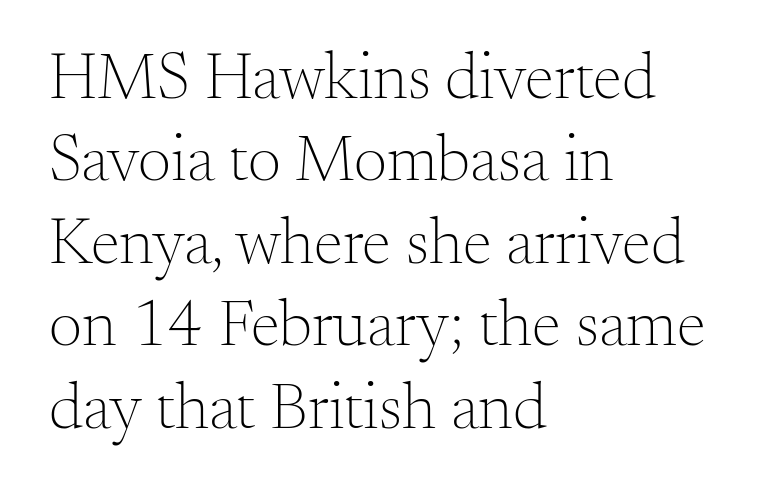
{"serif": "yes", "italic": "no", "bold": "no", "weight": "light", "width": "normal", "stroke_contrast": "medium", "x_height": "small", "monospaced": "no", "underline": "no", "align": "left", "line_spacing": "normal", "line_spacing_ratio": 1.25, "letter_spacing": "normal", "letter_spacing_em": 0.0, "glyph_px": 66}
